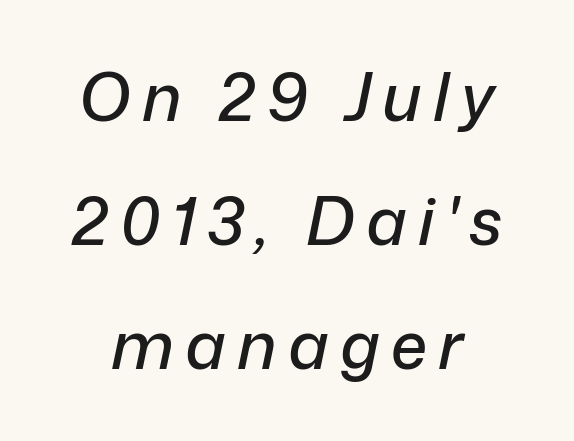
{"italic": "yes", "lean": "right", "slant_degrees": 12, "width": "normal", "stroke_contrast": "low", "x_height": "medium", "monospaced": "no", "underline": "no", "line_spacing_ratio": 1.88, "glyph_px": 66}
